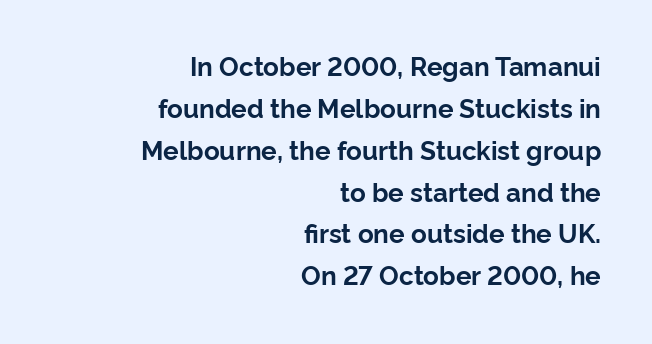
Each word holds together tightly as a unit, with standard inter-letter gaps. The leading is moderate, giving the passage an even texture. Rendered with straight, roman letterforms. Descenders hang freely into open space.
